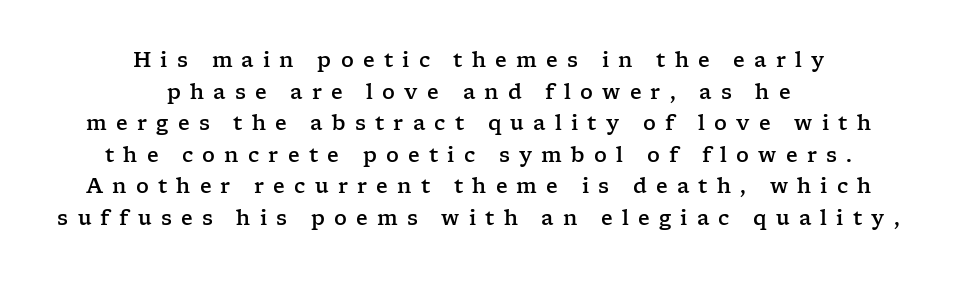
Q: Is the text italic (slanted)? A: No, it is upright.
Q: Is the text underlined? A: No.
Q: How is the paragraph aligned? A: Centered.
Q: Is the spacing between letters normal or unusually wide? A: Unusually wide.
Q: Is the spacing between lines tight, normal or loose? A: Normal.
